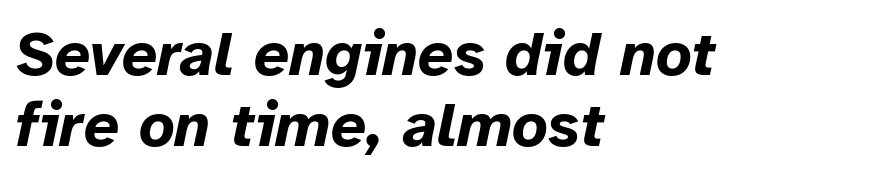
The rendering uses natural spacing where letterforms have individual widths. The rag falls on the right side of this text block. Vertical spacing — tight. There is no visible air inserted between adjacent glyphs.
